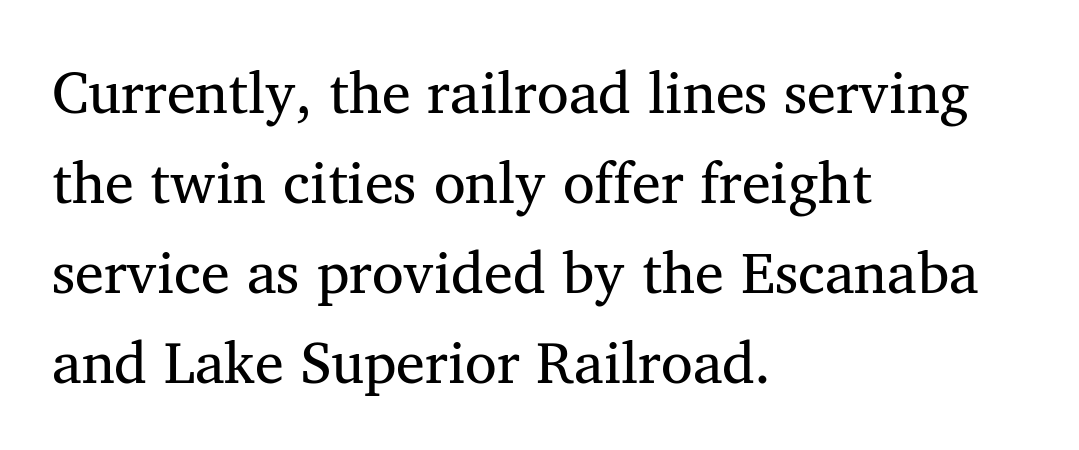
The image shows 58 px regular-weight serif type, upright; set left-aligned, normal line spacing (1.55x), normal letter spacing, not underlined; medium stroke contrast and a medium x-height.
